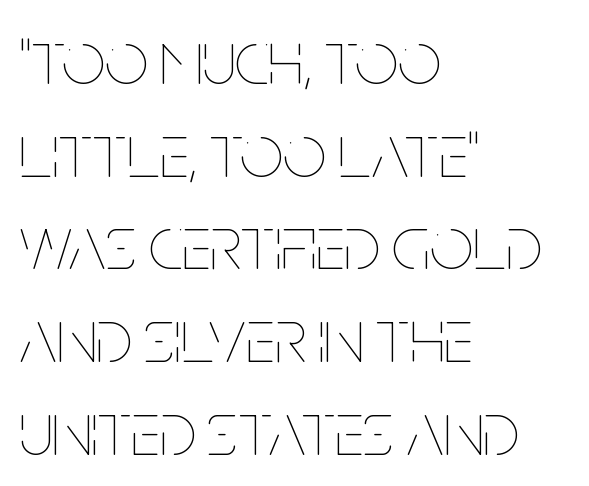
The paragraph has a hard left edge and a soft right edge. The characters are drawn with everyday or finer stroke widths. The words here are not underlined. Is this a fixed-width face? No — the glyphs have proportional, varying widths.
